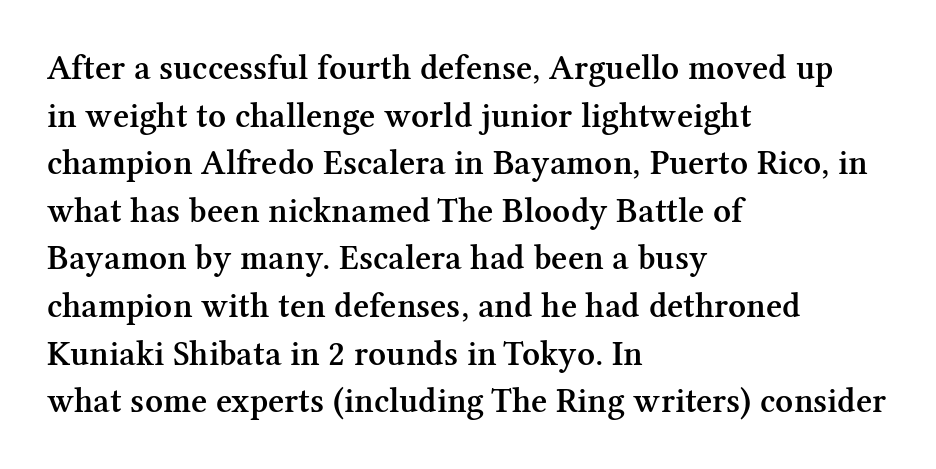
This sample is left-justified, so line endings fall wherever the words run out. The face used here is a semibold: visibly heavier than regular, lighter than bold. Anything drawn beneath the words? Only blank space. Evenly set lines give the paragraph a standard silhouette. Look at the tracking — it's just the regular setting, nothing added. Style check: upright.
